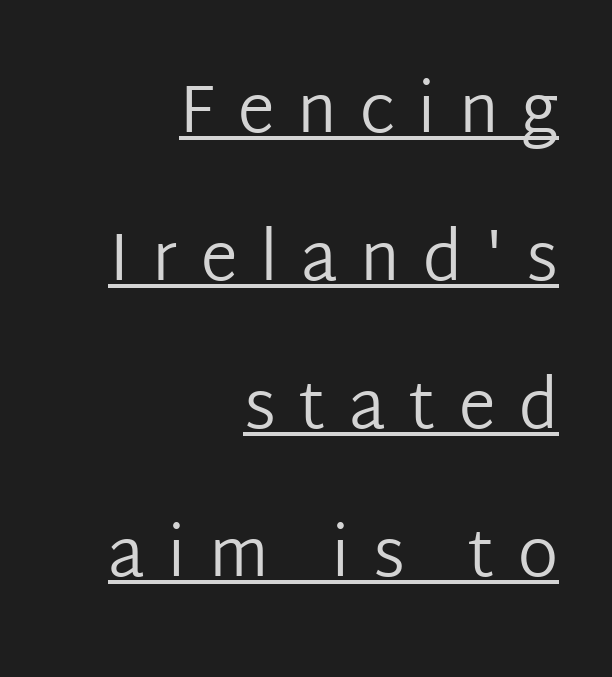
The letters stand straight up with perfectly vertical stems. The space between consecutive lines is lavish. Counters stay open thanks to moderate or lighter strokes. These characters rest on top of a visible drawn line. Stroke terminals: plain, sans-serif.
